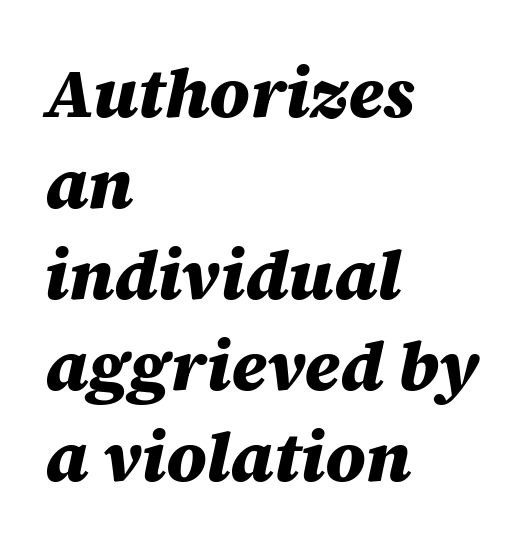
{"italic": "yes", "lean": "right", "slant_degrees": 12, "bold": "yes", "weight": "heavy", "width": "normal", "stroke_contrast": "medium", "x_height": "large", "monospaced": "no", "underline": "no", "align": "left", "line_spacing": "normal", "line_spacing_ratio": 1.32, "letter_spacing": "normal", "letter_spacing_em": 0.0, "glyph_px": 69}
